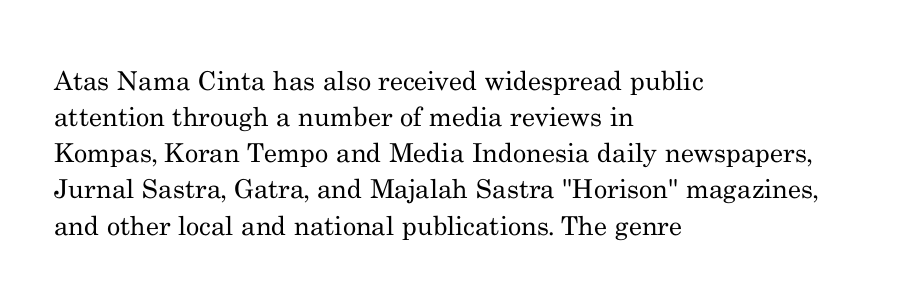
{"italic": "no", "bold": "no", "underline": "no", "align": "left", "line_spacing": "normal", "line_spacing_ratio": 1.39, "letter_spacing": "normal", "letter_spacing_em": 0.0, "glyph_px": 26}
